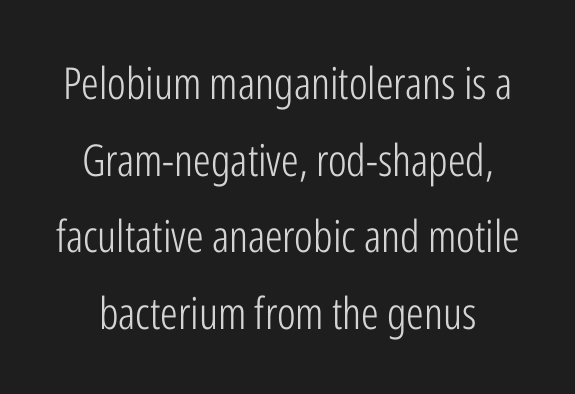
The image shows 44 px light, condensed sans-serif type, upright; set line spacing 1.74x, normal letter spacing, not underlined; low stroke contrast and a medium x-height.
